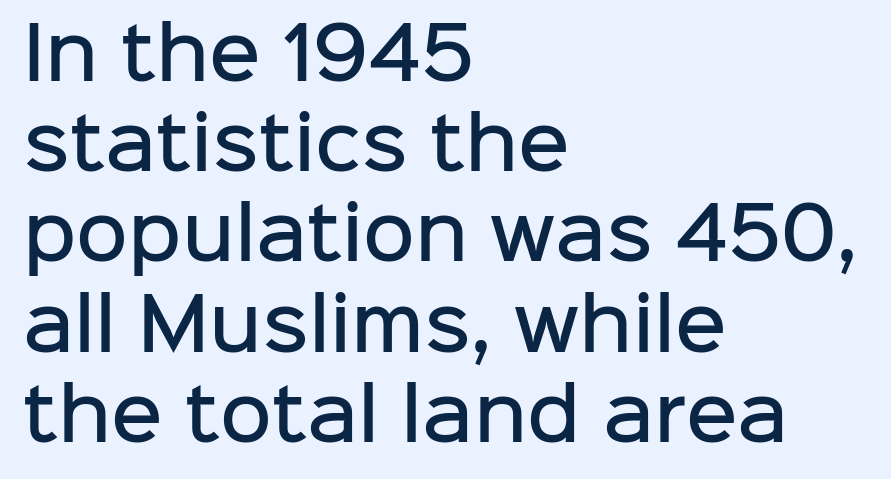
The image shows 71 px semibold sans-serif type, upright; set left-aligned, normal line spacing (1.27x), normal letter spacing, not underlined; low stroke contrast and a medium x-height.
